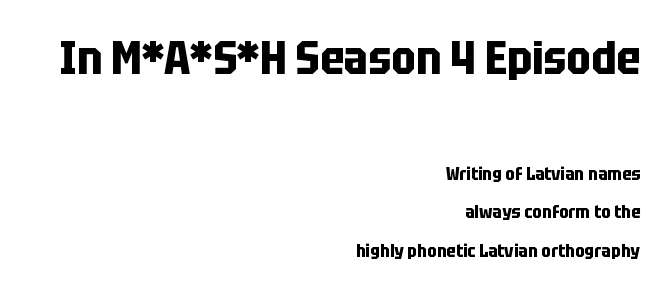
The image shows 46 px bold, condensed sans-serif type, upright; set right-aligned, loose line spacing (2.12x), normal letter spacing, not underlined; the first (top) block is 2.56x larger; low stroke contrast and a large x-height.
